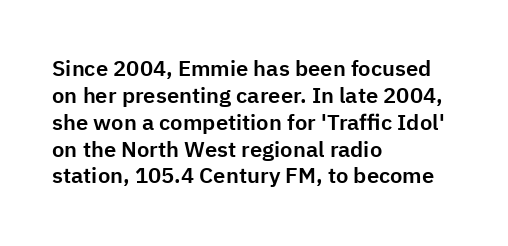
Q: Is the text italic (slanted)? A: No, it is upright.
Q: Is the text underlined? A: No.
Q: How is the paragraph aligned? A: Left-aligned.
Q: Is the spacing between letters normal or unusually wide? A: Normal.
